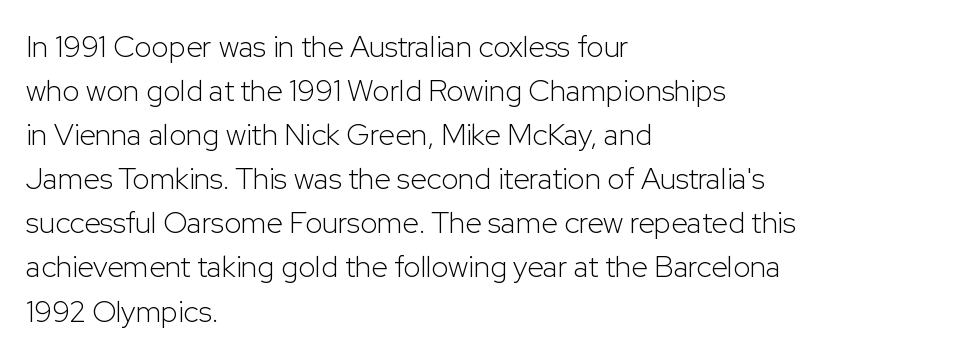
The image shows 30 px light sans-serif type, upright; set left-aligned, normal line spacing (1.47x), normal letter spacing, not underlined; low stroke contrast and a medium x-height.
